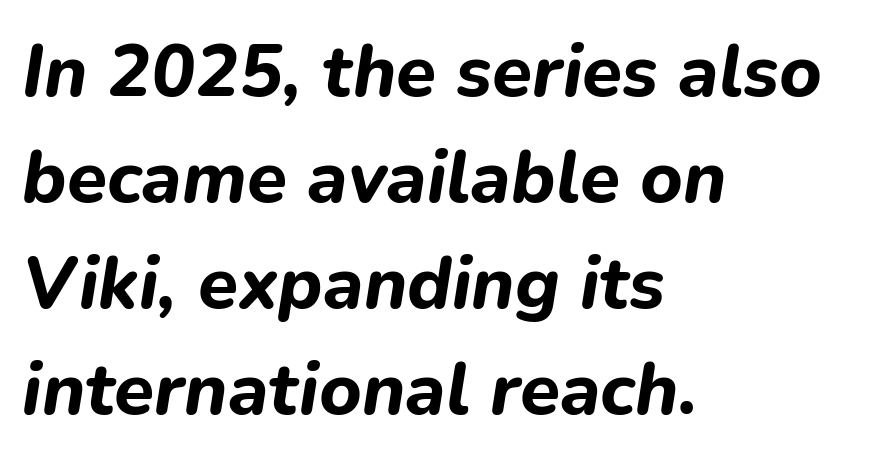
Leading matches the norm, producing a regular column. Line starts are locked; line ends wander. The face used here has a pronounced slope to its letters. Do the characters align in a grid? No, the font is proportional. There is no visible air inserted between adjacent glyphs. Each row of text sits above clean, open space.
